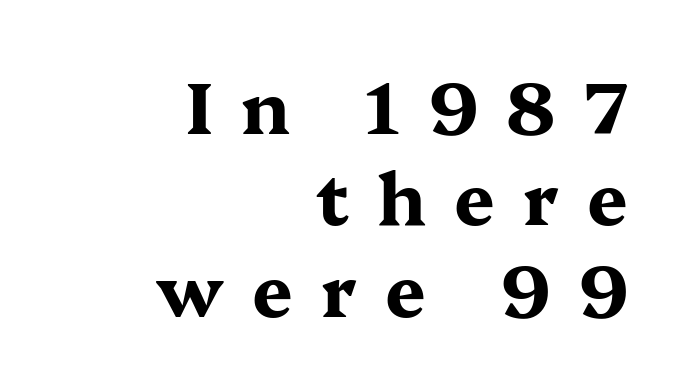
{"serif": "yes", "italic": "no", "bold": "yes", "weight": "bold", "width": "wide", "stroke_contrast": "medium", "x_height": "medium", "monospaced": "no", "underline": "no", "align": "right", "line_spacing": "normal", "line_spacing_ratio": 1.27, "letter_spacing": "wide", "letter_spacing_em": 0.39, "glyph_px": 72}
